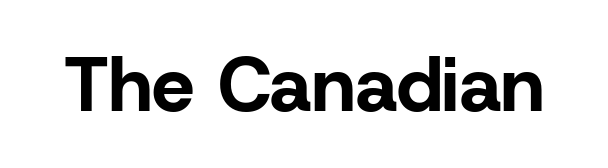
Honestly, there is no underline to notice here at all. You could not count columns in this text — the font is proportionally spaced. The typography opts for an upright posture over an oblique one. A full-strength bold gives these letters their thick strokes.
